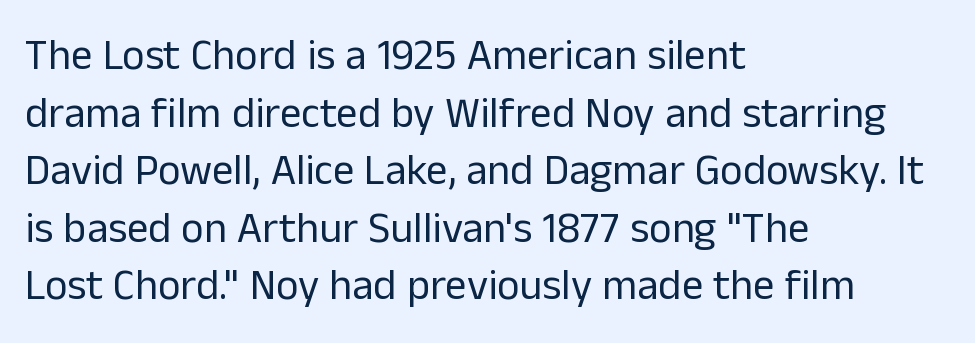
The image shows 43 px regular-weight sans-serif type, upright; set left-aligned, normal line spacing (1.34x), normal letter spacing, not underlined; low stroke contrast and a medium x-height.
